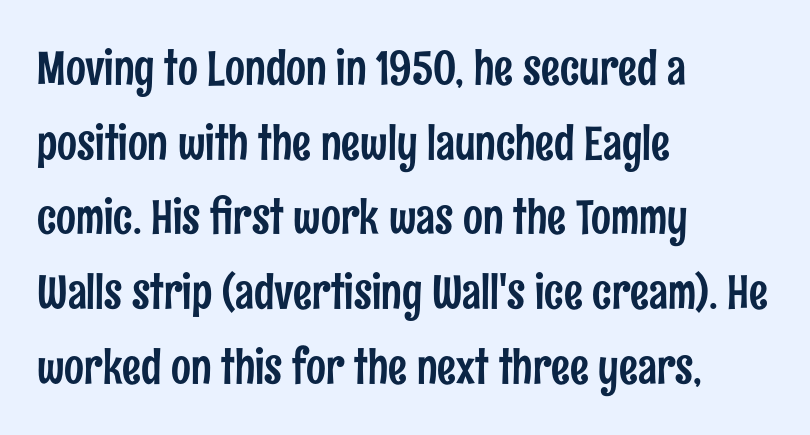
Q: Is the text italic (slanted)? A: No, it is upright.
Q: Is the typeface a serif or a sans-serif typeface? A: Sans-serif.
Q: Is the text underlined? A: No.
Q: How is the paragraph aligned? A: Left-aligned.
Q: Is the spacing between letters normal or unusually wide? A: Normal.
Q: Is the spacing between lines tight, normal or loose? A: Normal.
Q: Width (condensed, normal, or wide)? A: Condensed.
Q: Stroke contrast? A: Low.
Q: x-height? A: Medium.
Q: Monospaced? A: No.
